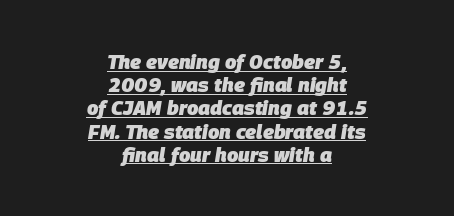
Q: Is the text bold? A: Yes.
Q: Is the text italic (slanted)? A: Yes, it leans right by about 9 degrees.
Q: Is the text underlined? A: Yes.
Q: How is the paragraph aligned? A: Centered.
Q: Is the spacing between letters normal or unusually wide? A: Normal.
